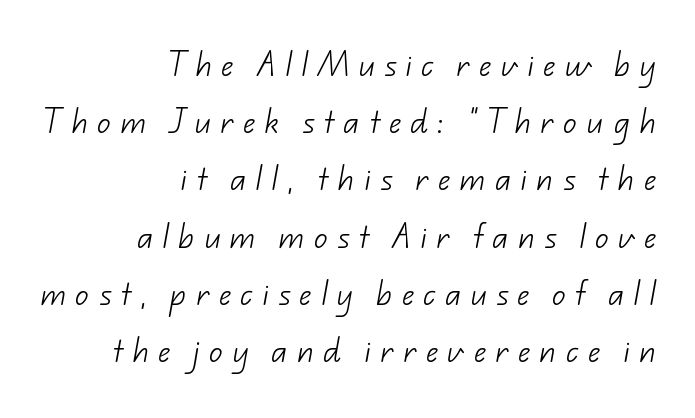
Students, observe: this is what heavily led, spacious text looks like. Nobody drew a line under any word here. Is the type heavy? It reads as light-to-regular instead. Characters follow at a spacing far wider than the type designer built in. In CSS terms this would be text-align: right.
